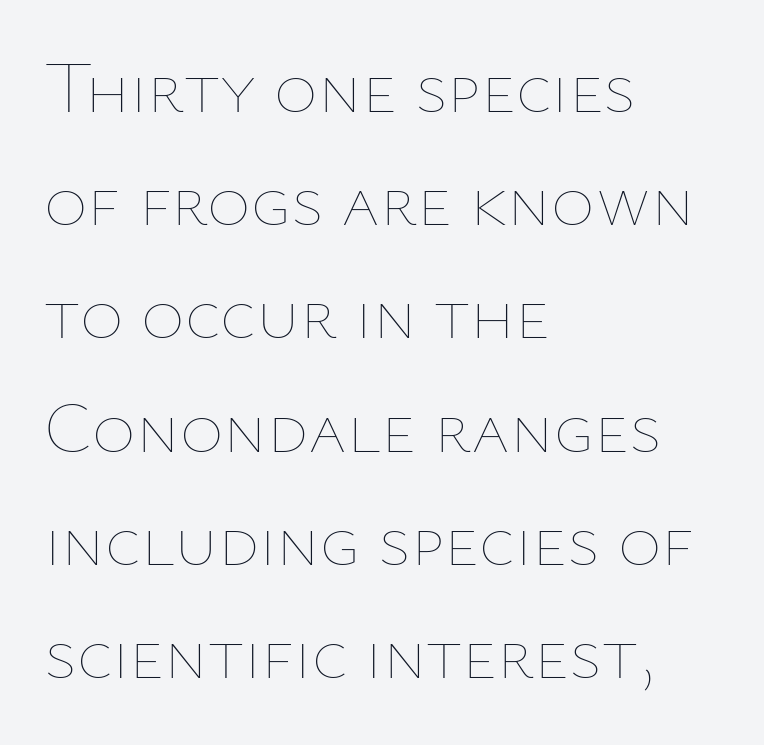
Is this a fixed-width face? No — the glyphs have proportional, varying widths. Is there any slant? The stems are plumb. Regular leading. This sample is left-justified, so line endings fall wherever the words run out.
